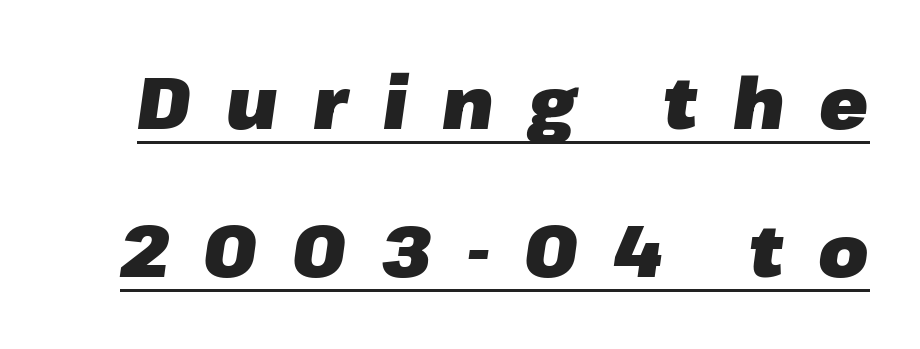
The image shows 72 px heavy type, italic (leaning right); set loose line spacing (2.05x), unusually wide letter spacing (+0.49 em), underlined; low stroke contrast and a medium x-height.
